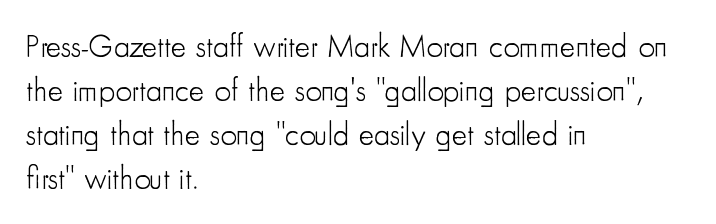
{"serif": "no", "italic": "no", "bold": "no", "weight": "light", "width": "condensed", "stroke_contrast": "low", "x_height": "small", "monospaced": "no", "underline": "no", "align": "left", "line_spacing": "normal", "line_spacing_ratio": 1.38, "letter_spacing": "normal", "letter_spacing_em": 0.0, "glyph_px": 32}
